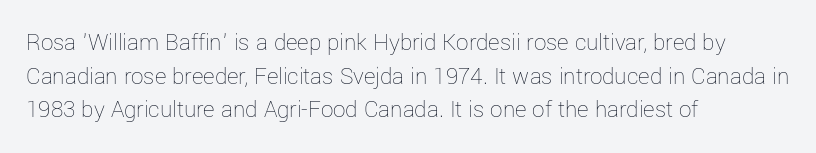
The image shows 25 px text type, upright; set left-aligned, normal line spacing (1.35x), normal letter spacing, not underlined.
